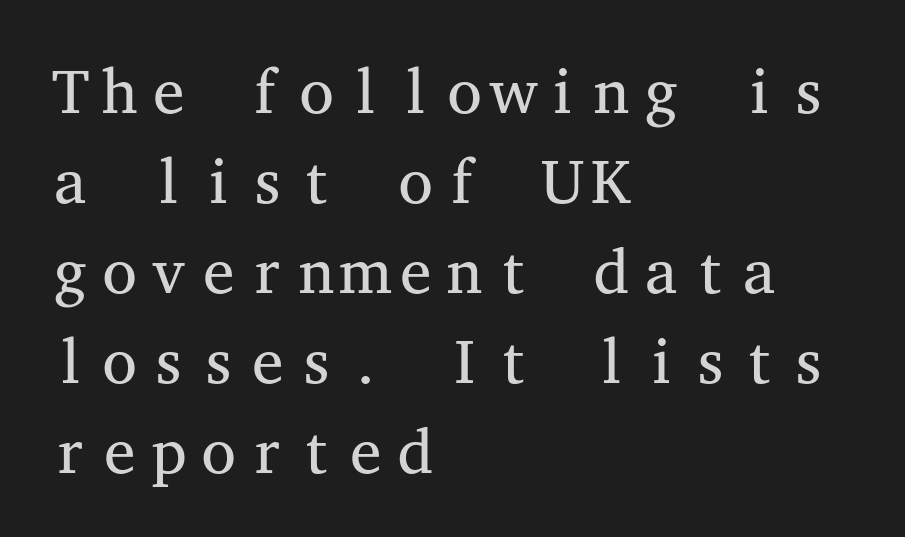
The image shows 63 px regular-weight, wide serif type, upright, monospaced; set left-aligned, normal line spacing (1.43x), normal letter spacing, not underlined; medium stroke contrast and a medium x-height.
